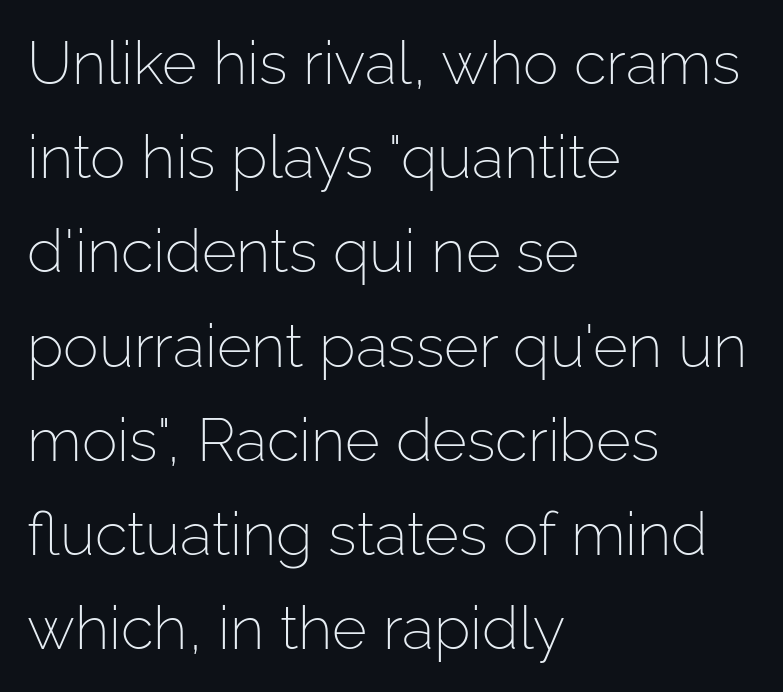
{"serif": "no", "italic": "no", "bold": "no", "weight": "light", "width": "normal", "stroke_contrast": "low", "x_height": "medium", "monospaced": "no", "underline": "no", "align": "left", "line_spacing": "normal", "line_spacing_ratio": 1.57, "letter_spacing": "normal", "letter_spacing_em": 0.0, "glyph_px": 60}
